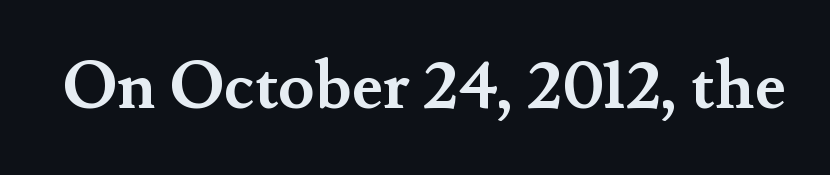
These lines carry a lot of weight — the face is fully bold. The axis of the letterforms is exactly vertical. Type without underlining. This sample has the flowing, uneven cadence of proportional lettering. Serifs: yes, visible at the terminals of the letterforms.
